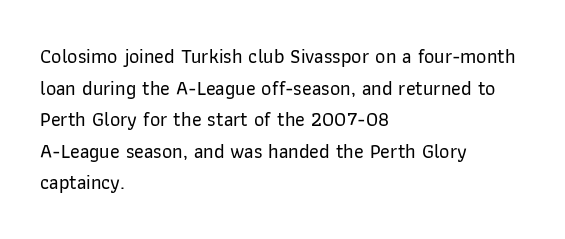
The baseline area is clear. The letterforms sit shoulder to shoulder at normal distance. Each line starts at the same left margin while the right side varies. You can tell it's not italic because the verticals are truly vertical.
